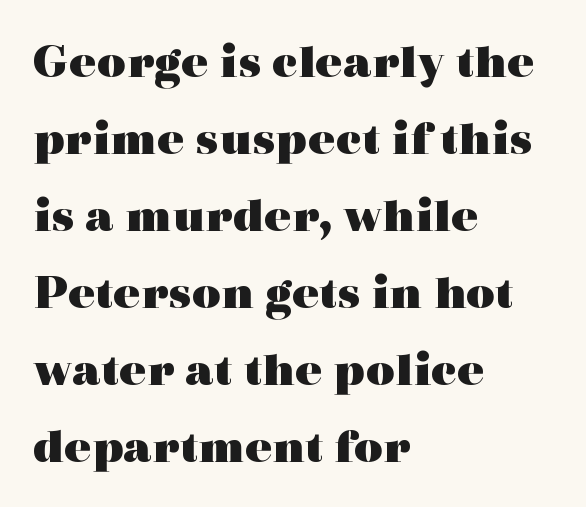
Interline gaps are of average width in this sample. Tracking here is standard; glyphs follow each other at the usual distance. Each letter's strokes conclude with small projecting serifs. Plenty of ink on the page — the face is bold. Nope, not italic — everything's standing straight.
